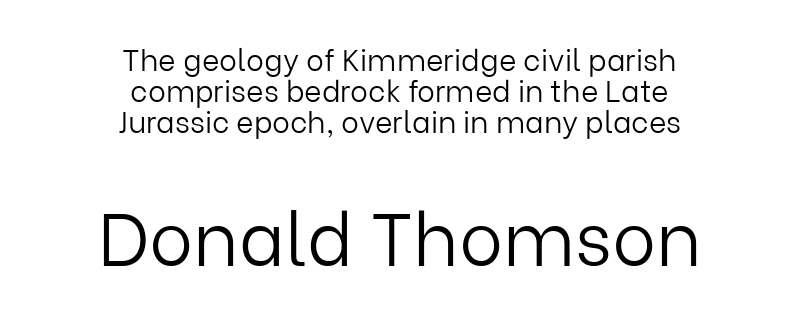
{"serif": "no", "italic": "no", "bold": "no", "weight": "light", "width": "normal", "stroke_contrast": "low", "x_height": "medium", "monospaced": "no", "underline": "no", "align": "center", "line_spacing": "tight", "line_spacing_ratio": 1.03, "letter_spacing": "normal", "letter_spacing_em": 0.0, "larger_block": "second", "size_ratio": 2.47, "glyph_px": 74}
